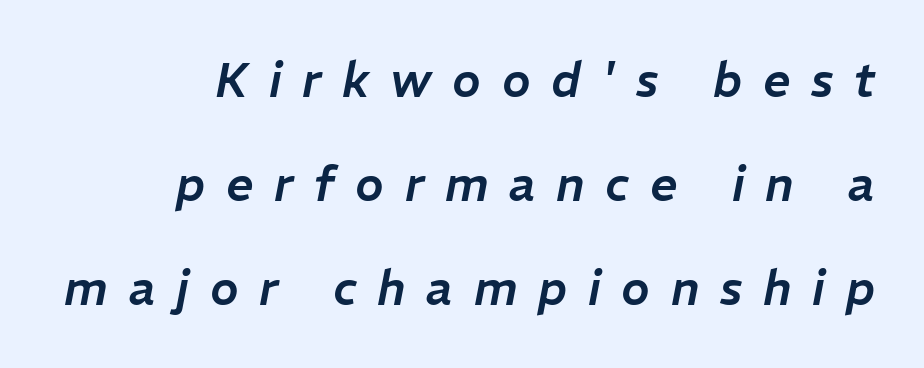
Q: Is the text italic (slanted)? A: Yes, it leans right by about 11 degrees.
Q: Is the text underlined? A: No.
Q: How is the paragraph aligned? A: Right-aligned.
Q: Is the spacing between letters normal or unusually wide? A: Unusually wide.
Q: Is the spacing between lines tight, normal or loose? A: Loose.
Q: Width (condensed, normal, or wide)? A: Normal.
Q: Stroke contrast? A: Low.
Q: x-height? A: Medium.
Q: Monospaced? A: No.
